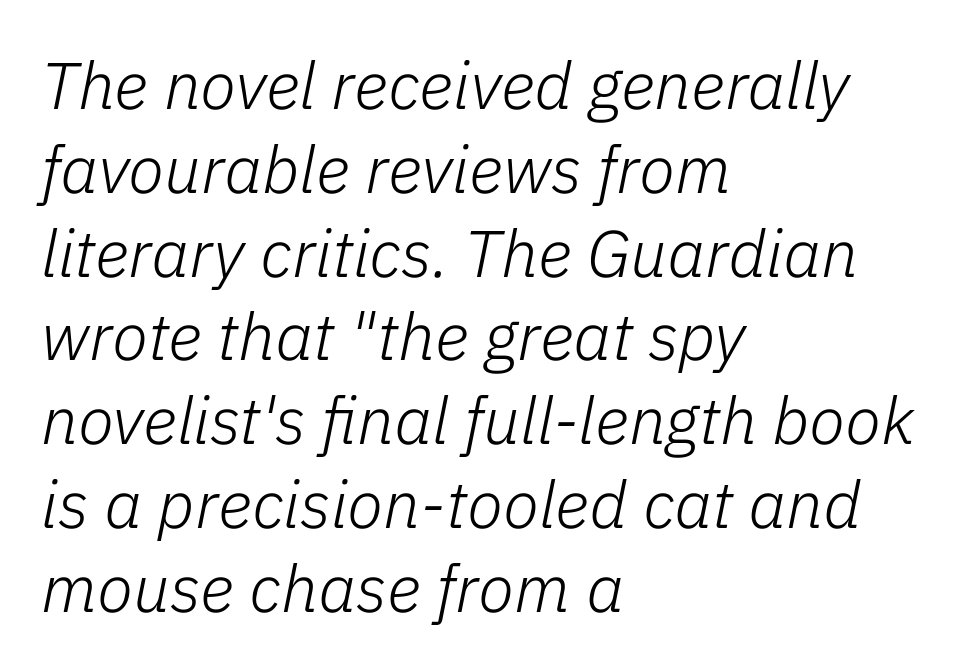
{"italic": "yes", "lean": "right", "slant_degrees": 11, "bold": "no", "weight": "light", "width": "normal", "stroke_contrast": "low", "x_height": "medium", "monospaced": "no", "underline": "no", "align": "left", "line_spacing": "normal", "line_spacing_ratio": 1.27, "letter_spacing": "normal", "letter_spacing_em": 0.0, "glyph_px": 66}
